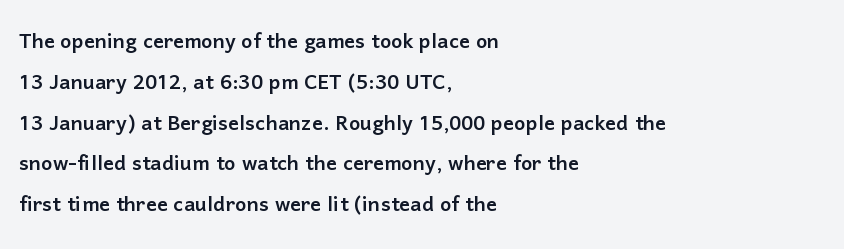
Q: Is the text italic (slanted)? A: No, it is upright.
Q: Is the text underlined? A: No.
Q: How is the paragraph aligned? A: Left-aligned.
Q: Is the spacing between letters normal or unusually wide? A: Normal.
Q: Is the spacing between lines tight, normal or loose? A: Normal.
